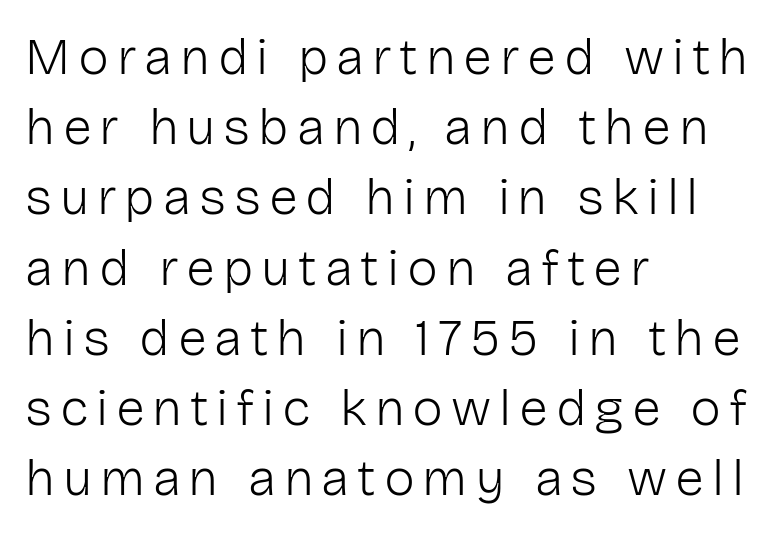
{"serif": "no", "italic": "no", "bold": "no", "weight": "light", "width": "normal", "stroke_contrast": "low", "x_height": "medium", "monospaced": "no", "underline": "no", "align": "left", "line_spacing": "normal", "line_spacing_ratio": 1.35, "glyph_px": 52}
